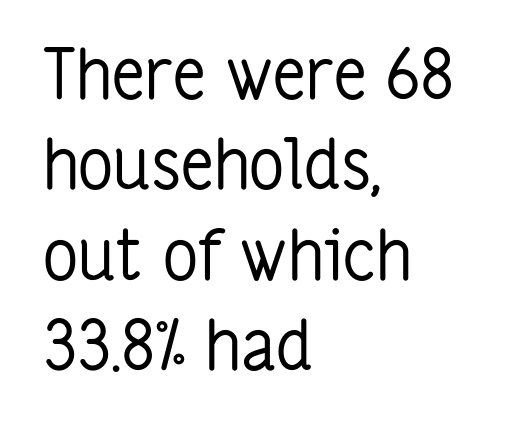
The image shows 69 px regular-weight, condensed sans-serif type, upright; set left-aligned, normal line spacing (1.31x), normal letter spacing, not underlined; low stroke contrast and a medium x-height.
